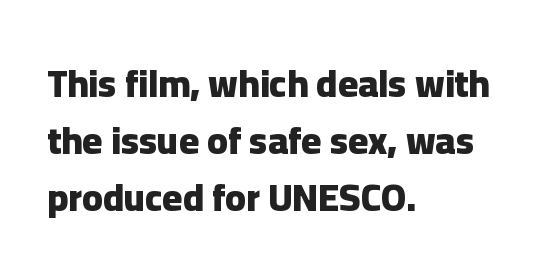
The image shows 38 px heavy sans-serif type, upright; set left-aligned, normal line spacing (1.5x), normal letter spacing, not underlined; low stroke contrast and a medium x-height.
